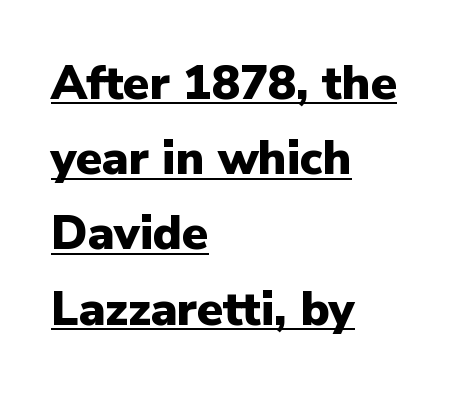
The image shows 47 px heavy sans-serif type, upright; set left-aligned, normal line spacing (1.6x), normal letter spacing, underlined; low stroke contrast and a medium x-height.
